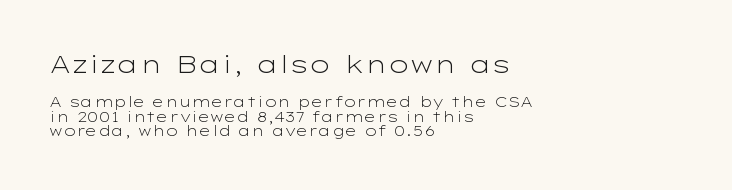
The typography opts for an upright posture over an oblique one. Which of the two is more prominent by size? The first, at the top. The font is comparable to plain body text, perhaps lighter. Any mark beneath the type? The region is blank. The line texture is even and compact thanks to regular tracking.
